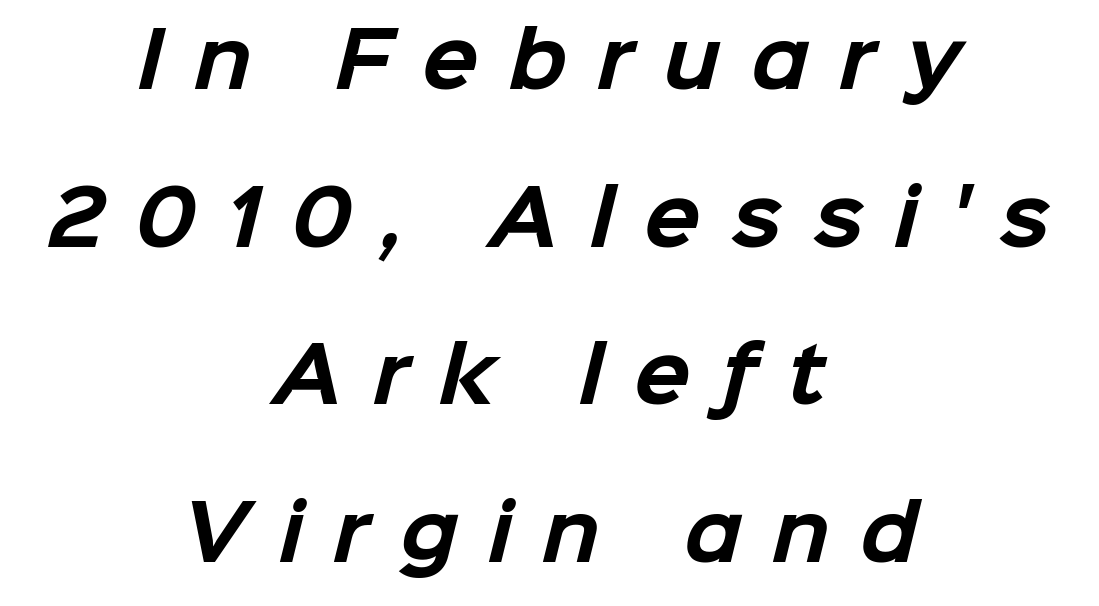
Q: Is the text bold? A: Yes.
Q: Is the typeface a serif or a sans-serif typeface? A: Sans-serif.
Q: Is the text underlined? A: No.
Q: How is the paragraph aligned? A: Centered.
Q: Is the spacing between letters normal or unusually wide? A: Unusually wide.
Q: Is the spacing between lines tight, normal or loose? A: Loose.
Q: Width (condensed, normal, or wide)? A: Normal.
Q: Stroke contrast? A: Low.
Q: x-height? A: Medium.
Q: Monospaced? A: No.
